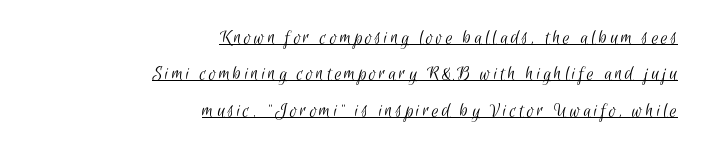
The image shows 21 px text type; set right-aligned, line spacing 1.73x, underlined.
